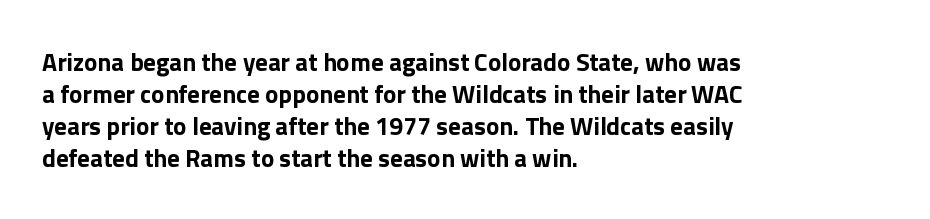
The typesetter chose a ragged-right arrangement here. The line texture is even and compact thanks to regular tracking. Summary of weight: heavy, a full bold. Vertically, the passage feels balanced, rows spaced as you'd expect. In terms of posture, this sample is upright.
